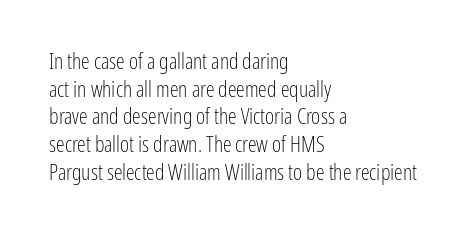
The typeface has the unassuming heft of standard copy or less. Vertical strokes here are truly vertical. A clean baseline with only descenders dipping below it. Default kerning and tracking; the words read as compact shapes.
